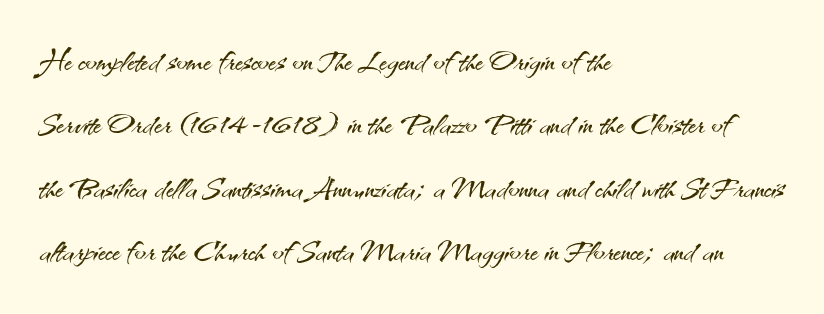
{"serif": "no", "bold": "no", "weight": "light", "width": "normal", "stroke_contrast": "medium", "x_height": "small", "monospaced": "no", "underline": "no", "align": "left", "line_spacing": "normal", "line_spacing_ratio": 1.51, "letter_spacing": "normal", "letter_spacing_em": 0.0, "glyph_px": 42}
